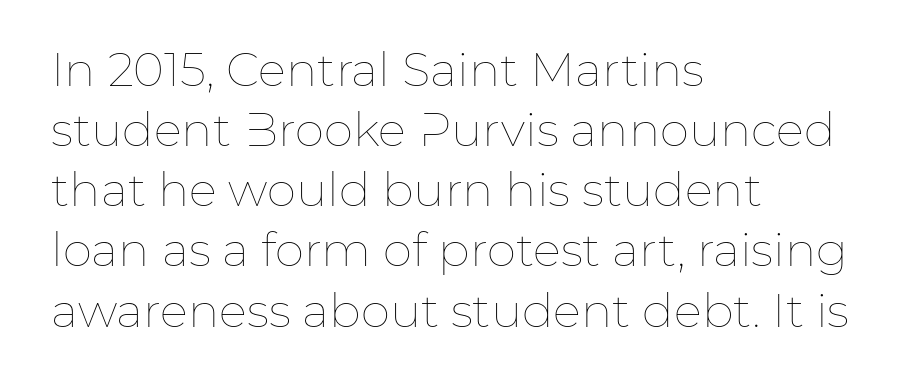
{"italic": "no", "bold": "no", "weight": "thin", "width": "normal", "stroke_contrast": "low", "x_height": "medium", "monospaced": "no", "underline": "no", "align": "left", "line_spacing": "normal", "line_spacing_ratio": 1.28, "letter_spacing": "normal", "letter_spacing_em": 0.0, "glyph_px": 47}
